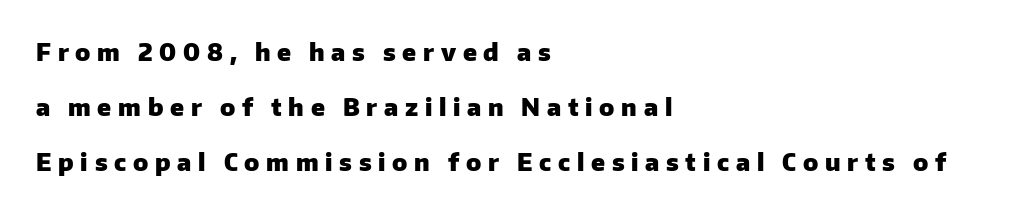
{"italic": "no", "bold": "yes", "underline": "no", "align": "left", "line_spacing": "loose", "line_spacing_ratio": 2.3, "letter_spacing": "wide", "letter_spacing_em": 0.28, "glyph_px": 24}
